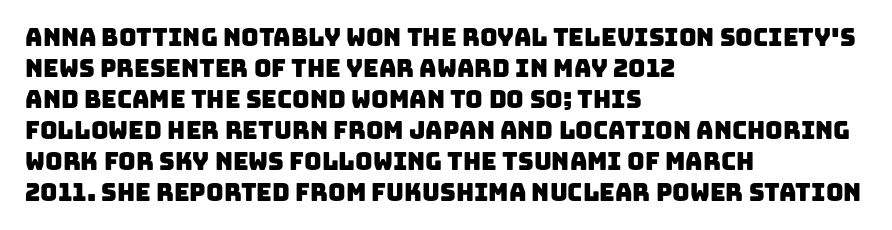
{"underline": "no", "align": "left", "line_spacing": "normal", "line_spacing_ratio": 1.29, "letter_spacing": "normal", "letter_spacing_em": 0.0, "glyph_px": 24}
